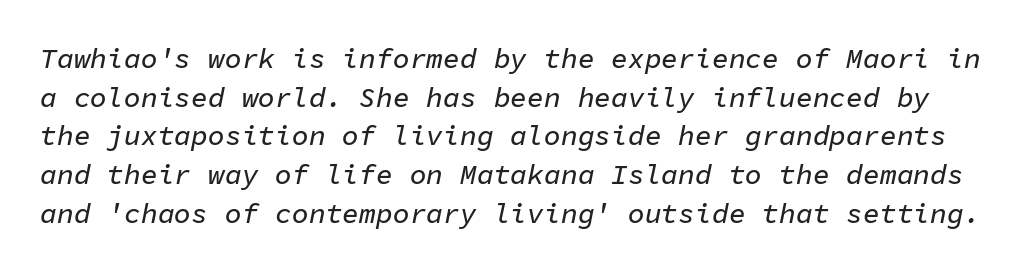
Q: Is the text italic (slanted)? A: Yes, it leans right by about 11 degrees.
Q: Is the text underlined? A: No.
Q: Is the spacing between letters normal or unusually wide? A: Normal.
Q: Is the spacing between lines tight, normal or loose? A: Normal.
Q: Width (condensed, normal, or wide)? A: Normal.
Q: Stroke contrast? A: Low.
Q: x-height? A: Medium.
Q: Monospaced? A: Yes.
